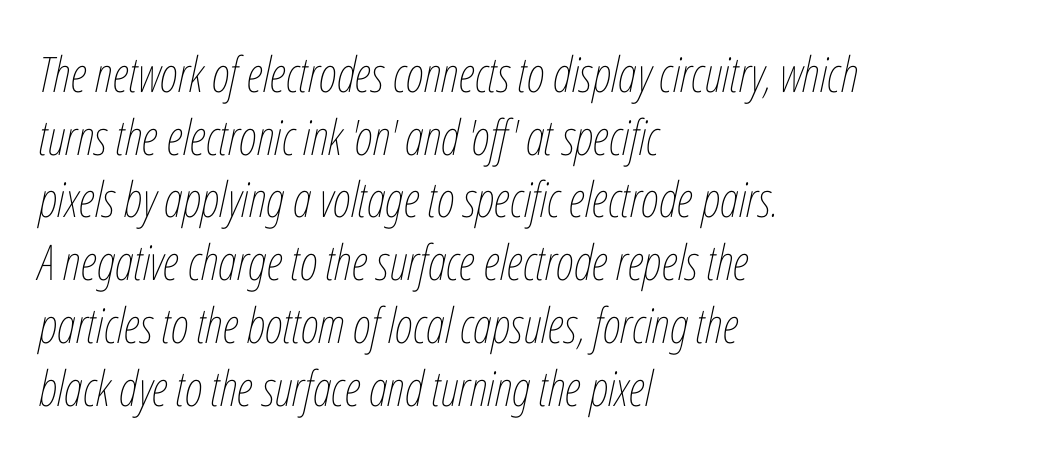
The image shows 49 px thin, condensed type, italic (leaning right); set left-aligned, normal line spacing (1.28x), normal letter spacing, not underlined; low stroke contrast and a medium x-height.
